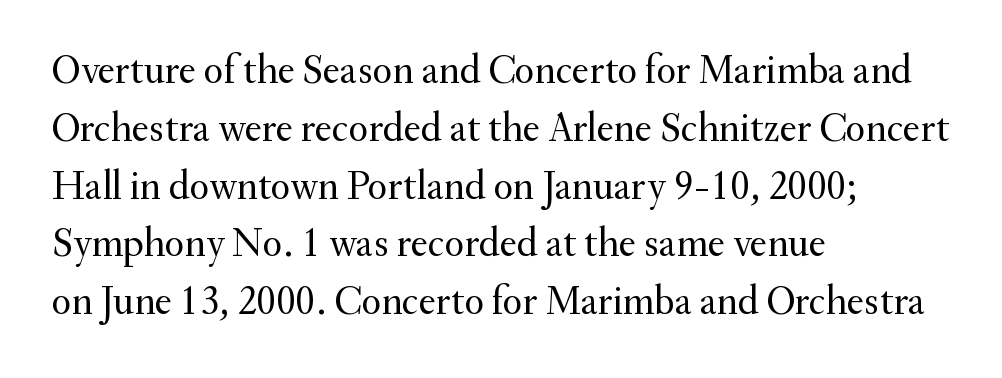
Q: Is the text bold? A: No.
Q: Is the text italic (slanted)? A: No, it is upright.
Q: Is the typeface a serif or a sans-serif typeface? A: Serif.
Q: Is the text underlined? A: No.
Q: How is the paragraph aligned? A: Left-aligned.
Q: Is the spacing between letters normal or unusually wide? A: Normal.
Q: Is the spacing between lines tight, normal or loose? A: Normal.
Q: Width (condensed, normal, or wide)? A: Normal.
Q: Stroke contrast? A: Medium.
Q: x-height? A: Small.
Q: Monospaced? A: No.
